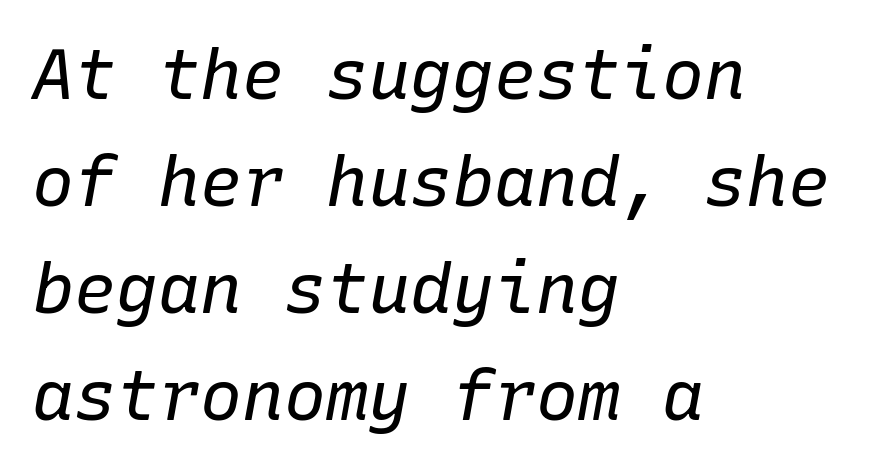
Q: Is the text bold? A: No.
Q: Is the text italic (slanted)? A: Yes, it leans right by about 10 degrees.
Q: Is the text underlined? A: No.
Q: How is the paragraph aligned? A: Left-aligned.
Q: Is the spacing between letters normal or unusually wide? A: Normal.
Q: Is the spacing between lines tight, normal or loose? A: Normal.
Q: Width (condensed, normal, or wide)? A: Normal.
Q: Stroke contrast? A: Low.
Q: x-height? A: Medium.
Q: Monospaced? A: Yes.
